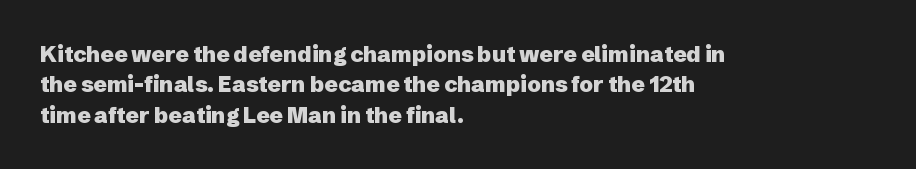
Q: Is the text bold? A: Yes.
Q: Is the text italic (slanted)? A: No, it is upright.
Q: Is the text underlined? A: No.
Q: How is the paragraph aligned? A: Left-aligned.
Q: Is the spacing between letters normal or unusually wide? A: Normal.
Q: Is the spacing between lines tight, normal or loose? A: Normal.
